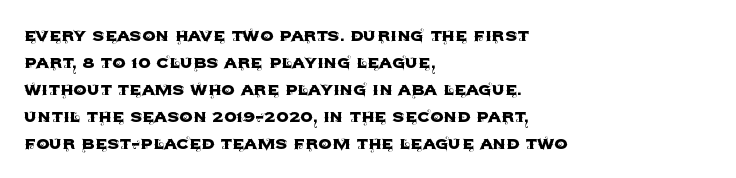
No word sits above an underline. Rendered with straight, roman letterforms. A typesetter would call this leading conventional body-copy spacing. Nothing unusual about the tracking: characters are spaced as the font intends. Line starts are locked; line ends wander.
